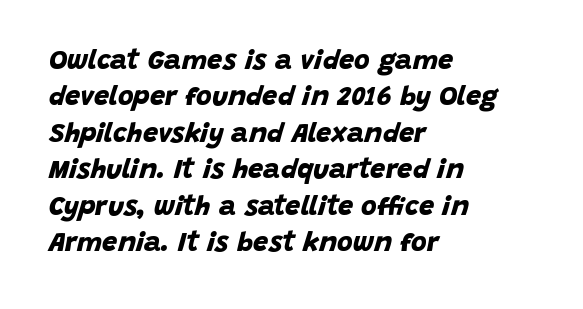
Quick note: interline space is typical. Quick note: underline off. If you drew a ruler down the left edge, every line would touch it. How are the letters spaced? Ordinarily, with no added tracking. Weight: bold.
